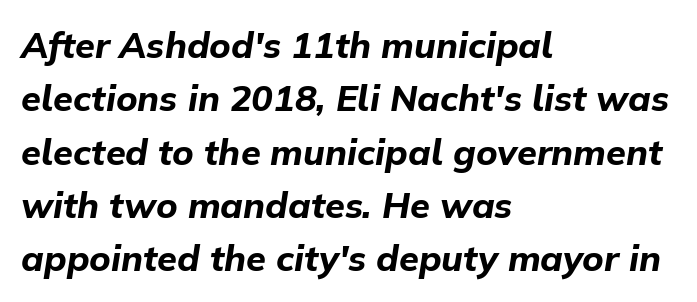
Caption: multi-line text, flush left, ragged right. The rendering uses a moderate line-height, typical for paragraphs. Varying glyph widths throughout — classic text-font behaviour. Slanted lettering throughout.
